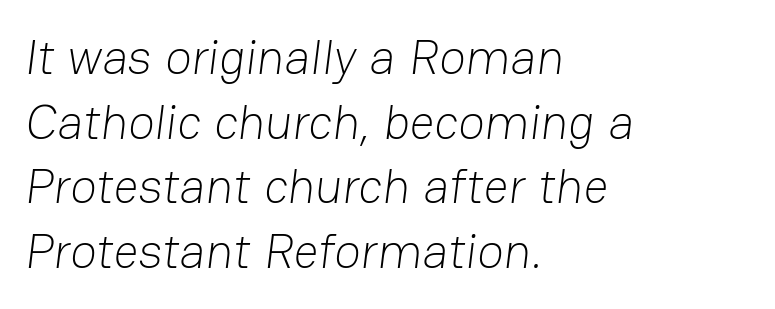
{"serif": "no", "bold": "no", "weight": "light", "width": "normal", "stroke_contrast": "low", "x_height": "medium", "monospaced": "no", "underline": "no", "align": "left", "line_spacing": "normal", "line_spacing_ratio": 1.32, "letter_spacing": "normal", "letter_spacing_em": 0.0, "glyph_px": 49}
